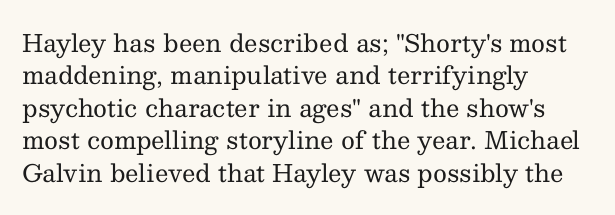
Q: Is the text bold? A: No.
Q: Is the text italic (slanted)? A: No, it is upright.
Q: Is the text underlined? A: No.
Q: How is the paragraph aligned? A: Left-aligned.
Q: Is the spacing between letters normal or unusually wide? A: Normal.
Q: Is the spacing between lines tight, normal or loose? A: Normal.
